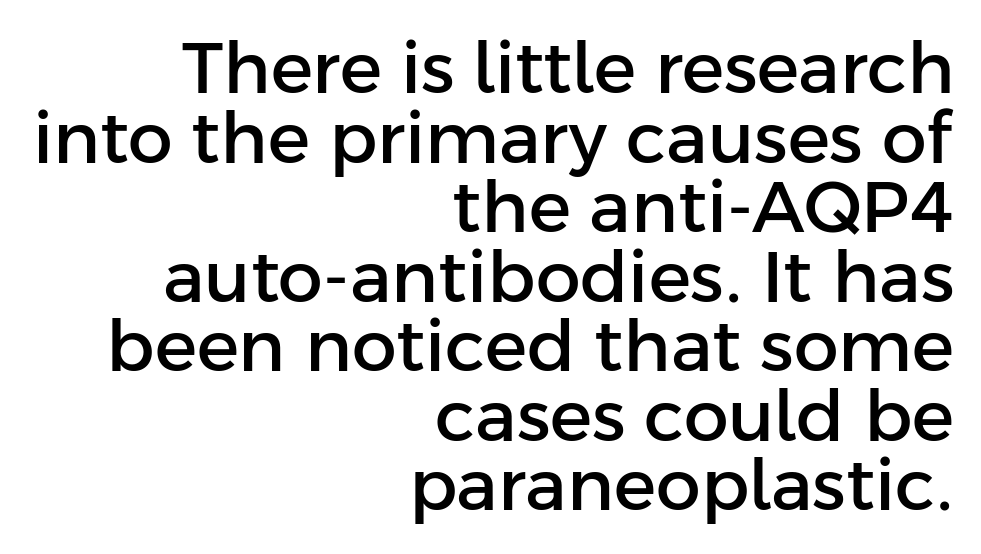
{"serif": "no", "italic": "no", "width": "normal", "stroke_contrast": "low", "x_height": "medium", "monospaced": "no", "underline": "no", "align": "right", "line_spacing": "tight", "line_spacing_ratio": 0.98, "letter_spacing": "normal", "letter_spacing_em": 0.0, "glyph_px": 71}
